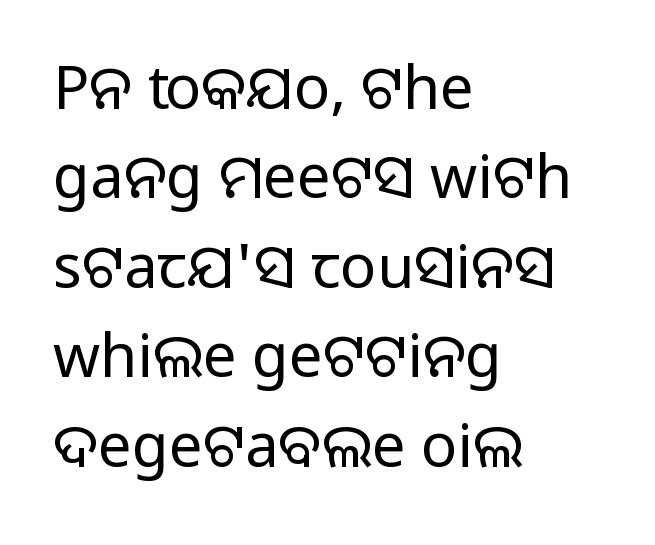
The face looks like a standard text weight, possibly lighter. A roman cut, with each character standing at attention. Observe the absence of serifs on each vertical stroke in this sample. The face used here is proportionally spaced, like ordinary book or web type.
